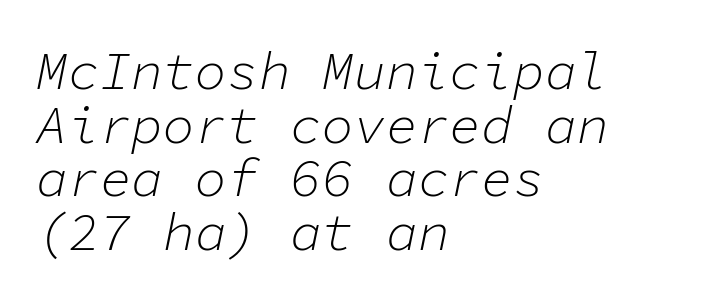
Do the characters align in a grid? Yes, the font is monospaced. Every character sits at an angle, as italics do. The string is rendered with underlining switched off. One-word summary of the alignment: left. Tightly led — the rows are bunched. These glyphs show unthickened strokes, regular width or finer.
